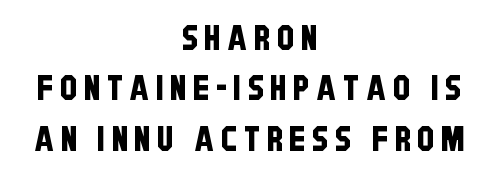
Examine the stroke ends and you'll find no serifs. The zone under the glyphs is completely vacant. The block of text has a typical density, with ordinary space between rows. Compared with a flush-left layout, this one balances lines on the center instead. The gaps between neighbouring characters are conspicuously large.
